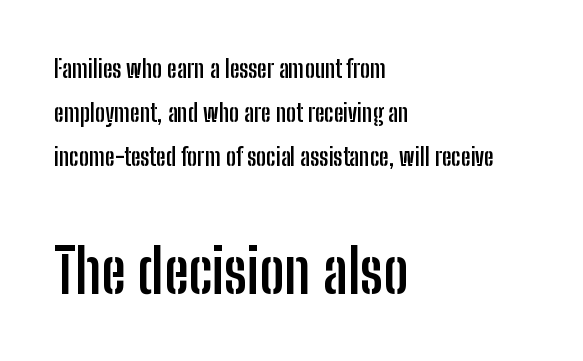
The image shows 60 px semibold, condensed sans-serif type, upright; set left-aligned, line spacing 1.83x, normal letter spacing, not underlined; the second (bottom) block is 2.5x larger; low stroke contrast and a medium x-height.
